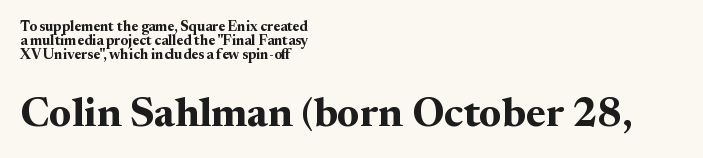
The image shows 41 px bold serif type, upright; set left-aligned, tight line spacing (1.01x), normal letter spacing, not underlined; the second (bottom) block is 2.93x larger; medium stroke contrast and a medium x-height.
